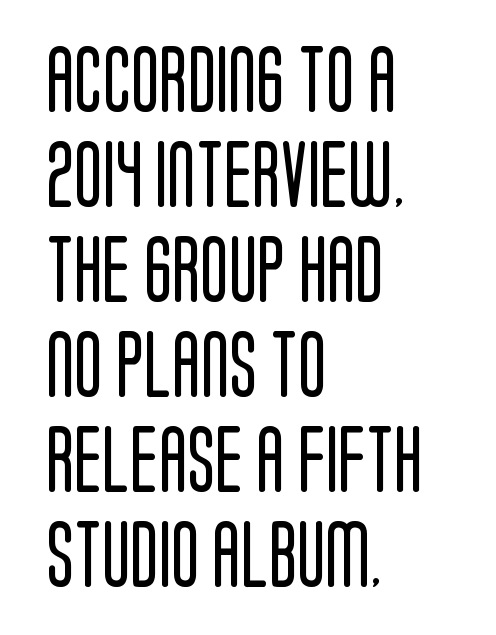
Nothing heavy about these letters — not bold at all. Casual observation: everything's shoved over to the left. The font family rendered here belongs to the sans-serif group. The gap between lines stays unmarked.
